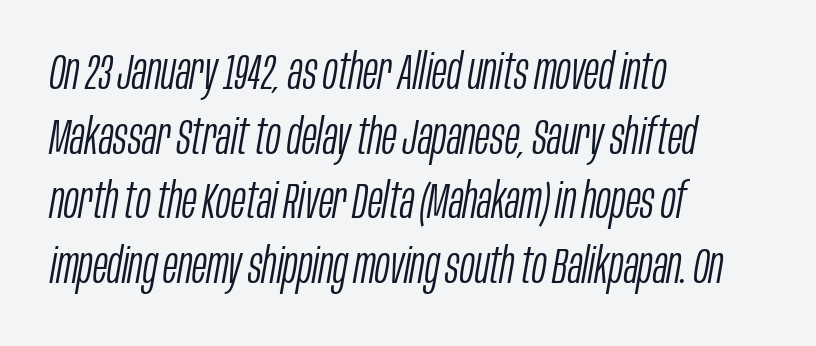
Q: Is the text bold? A: No.
Q: Is the text italic (slanted)? A: Yes, it leans right by about 10 degrees.
Q: Is the text underlined? A: No.
Q: How is the paragraph aligned? A: Left-aligned.
Q: Is the spacing between letters normal or unusually wide? A: Normal.
Q: Is the spacing between lines tight, normal or loose? A: Normal.
Q: Width (condensed, normal, or wide)? A: Condensed.
Q: Stroke contrast? A: Low.
Q: x-height? A: Large.
Q: Monospaced? A: No.
